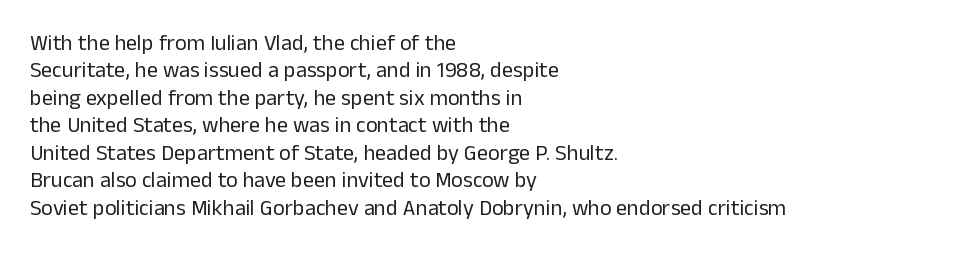
Counters stay open thanks to moderate or lighter strokes. All the whitespace from short lines collects on the right. Normally led — the rows are evenly, conventionally spaced. The glyphs are unaccompanied by any horizontal stroke below them.
